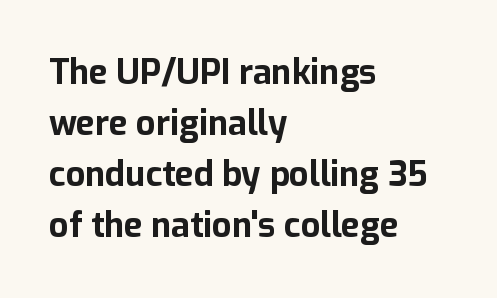
The image shows 34 px bold sans-serif type, upright; set left-aligned, normal line spacing (1.5x), normal letter spacing, not underlined; low stroke contrast and a medium x-height.
